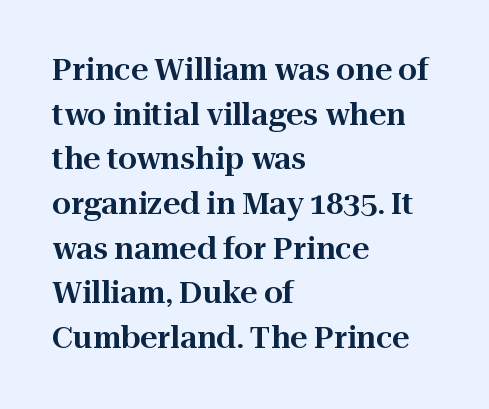
Observe the serifs anchoring each vertical stroke in this sample. What stands out about the letter spacing? Nothing — it is the standard amount. Is this a fixed-width face? No — the glyphs have proportional, varying widths. Italic: no, the glyphs are upright roman. These lines stack with their left ends in a neat column.
